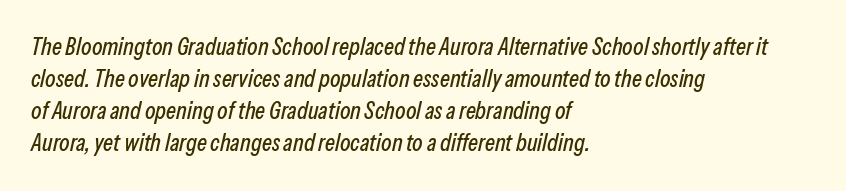
The image shows 24 px text type, italic (leaning right); set left-aligned, normal line spacing (1.34x), normal letter spacing, not underlined.
